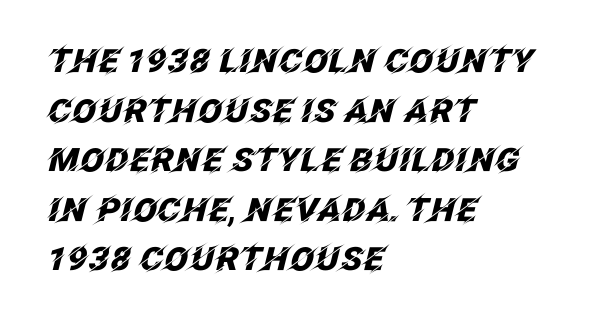
The image shows 32 px heavy type, italic (leaning right); set left-aligned, normal line spacing (1.55x), normal letter spacing, not underlined; low stroke contrast and a large x-height.
